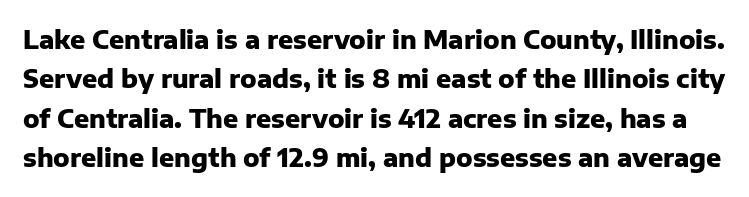
Weight check: bold — yes, fully. The letters stand straight up with perfectly vertical stems. Check the space under the baseline: it is left empty. What stands out about the letter spacing? Nothing — it is the standard amount. This sample keeps an unexceptional amount of space between lines.
